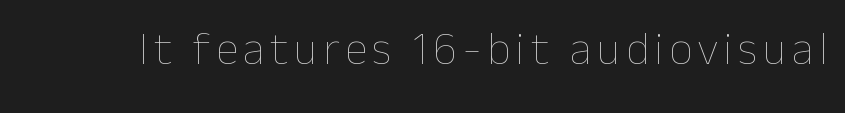
The image shows 46 px thin type, upright; set not underlined; low stroke contrast and a medium x-height.
